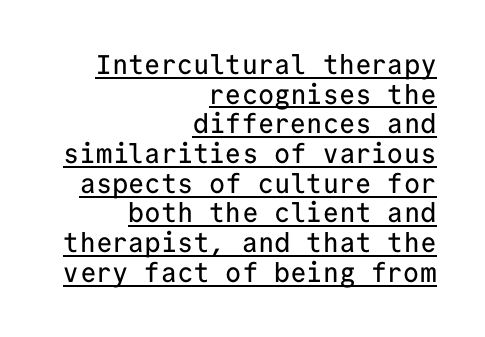
The type sits square on the baseline with zero lean. Look at the tracking — it's just the regular setting, nothing added. A typesetter would call this leading minimal, almost set solid. The rendered words wear a rule along their underside. Where is the straight margin? On the right.
